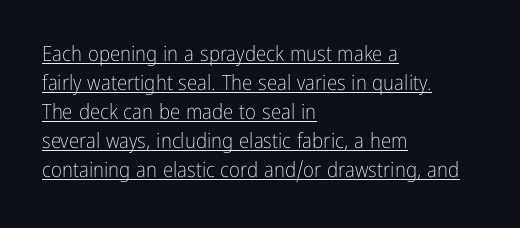
Q: Is the text bold? A: No.
Q: Is the text italic (slanted)? A: No, it is upright.
Q: Is the text underlined? A: Yes.
Q: How is the paragraph aligned? A: Left-aligned.
Q: Is the spacing between letters normal or unusually wide? A: Normal.
Q: Is the spacing between lines tight, normal or loose? A: Normal.
